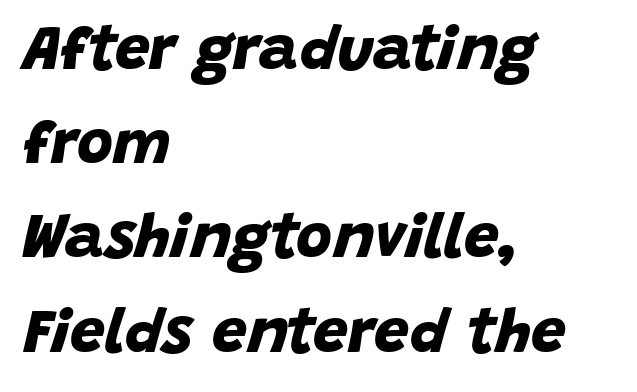
Q: Is the text bold? A: Yes.
Q: Is the typeface a serif or a sans-serif typeface? A: Sans-serif.
Q: Is the text underlined? A: No.
Q: How is the paragraph aligned? A: Left-aligned.
Q: Is the spacing between letters normal or unusually wide? A: Normal.
Q: Is the spacing between lines tight, normal or loose? A: Normal.
Q: Width (condensed, normal, or wide)? A: Normal.
Q: Stroke contrast? A: Low.
Q: x-height? A: Large.
Q: Monospaced? A: No.
